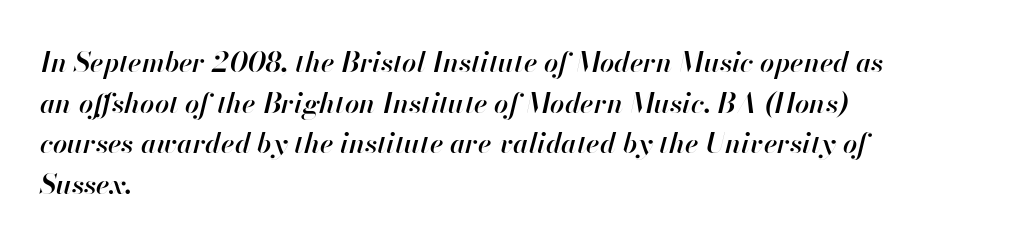
{"italic": "yes", "lean": "right", "slant_degrees": 13, "bold": "semi", "weight": "semibold", "width": "normal", "stroke_contrast": "high", "x_height": "small", "monospaced": "no", "underline": "no", "align": "left", "line_spacing": "normal", "line_spacing_ratio": 1.45, "letter_spacing": "normal", "letter_spacing_em": 0.0, "glyph_px": 28}
